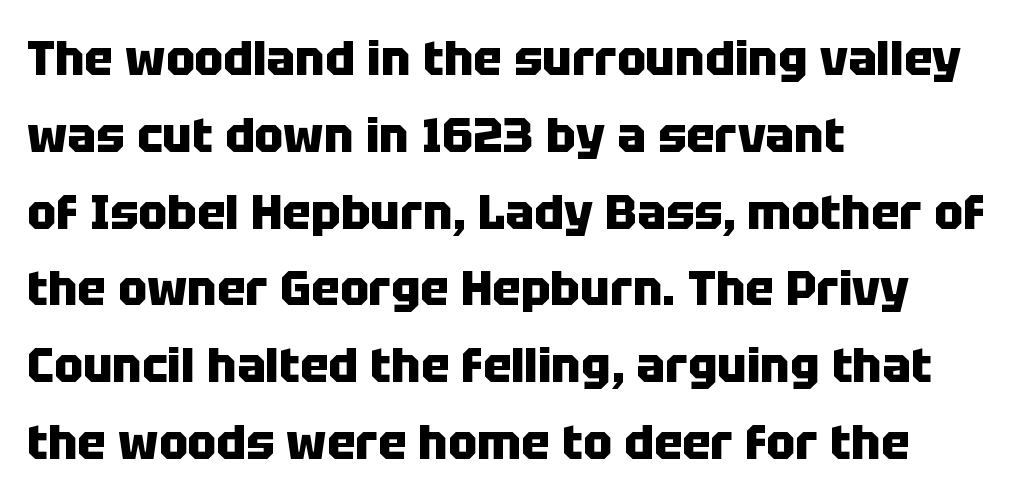
Grotesque or geometric, the face here clearly has no serifs. Designer's note — italics off, roman on. The passage shown is typed in a proportional face where columns would drift. The passage shown has conventional tracking throughout. What weight is shown? A full bold with thick strokes.
